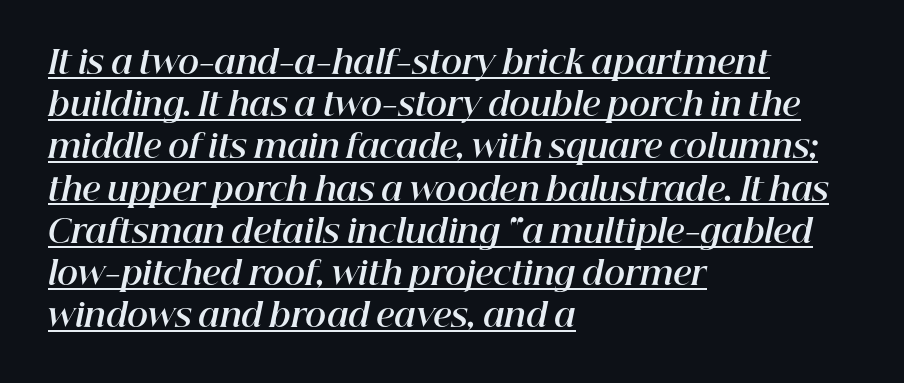
{"italic": "yes", "lean": "right", "slant_degrees": 12, "bold": "yes", "weight": "bold", "width": "normal", "stroke_contrast": "high", "x_height": "medium", "monospaced": "no", "underline": "yes", "align": "left", "line_spacing": "normal", "line_spacing_ratio": 1.32, "letter_spacing": "normal", "letter_spacing_em": 0.0, "glyph_px": 32}
